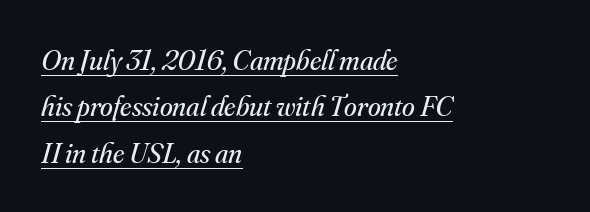
Q: Is the text bold? A: No.
Q: Is the text italic (slanted)? A: Yes, it leans right by about 16 degrees.
Q: Is the typeface a serif or a sans-serif typeface? A: Serif.
Q: Is the text underlined? A: Yes.
Q: How is the paragraph aligned? A: Left-aligned.
Q: Is the spacing between letters normal or unusually wide? A: Normal.
Q: Is the spacing between lines tight, normal or loose? A: Normal.
Q: Width (condensed, normal, or wide)? A: Normal.
Q: Stroke contrast? A: Medium.
Q: x-height? A: Small.
Q: Monospaced? A: No.
